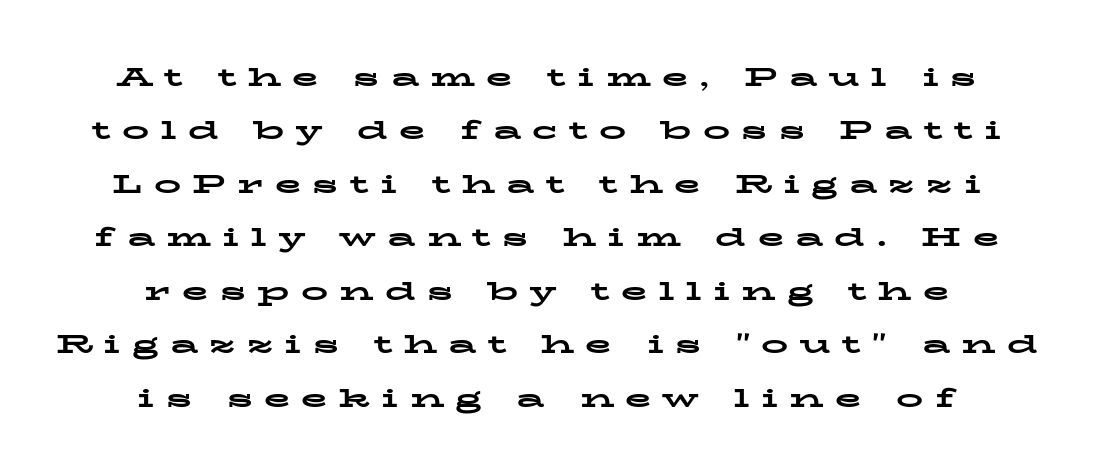
{"italic": "no", "bold": "yes", "underline": "no", "align": "center", "line_spacing": "loose", "line_spacing_ratio": 1.98, "letter_spacing": "wide", "letter_spacing_em": 0.42, "glyph_px": 27}
